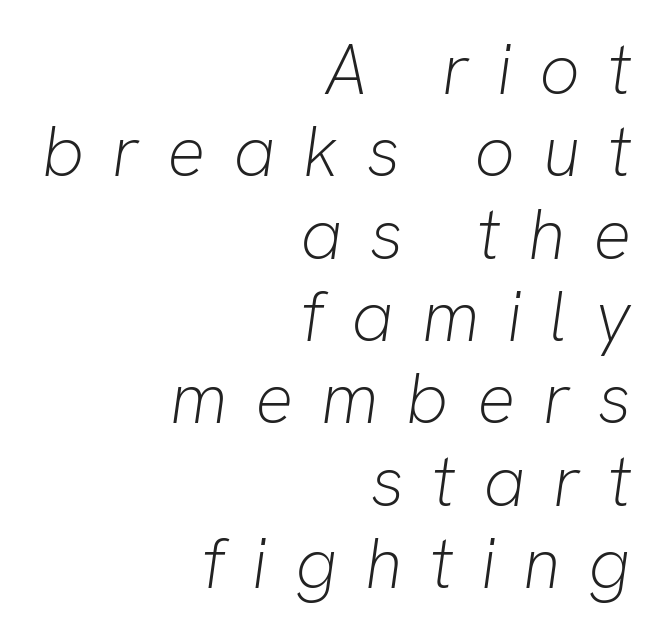
{"italic": "yes", "lean": "right", "slant_degrees": 8, "bold": "no", "weight": "light", "width": "normal", "stroke_contrast": "low", "x_height": "medium", "monospaced": "no", "underline": "no", "align": "right", "line_spacing_ratio": 1.16, "letter_spacing": "wide", "letter_spacing_em": 0.39, "glyph_px": 71}
